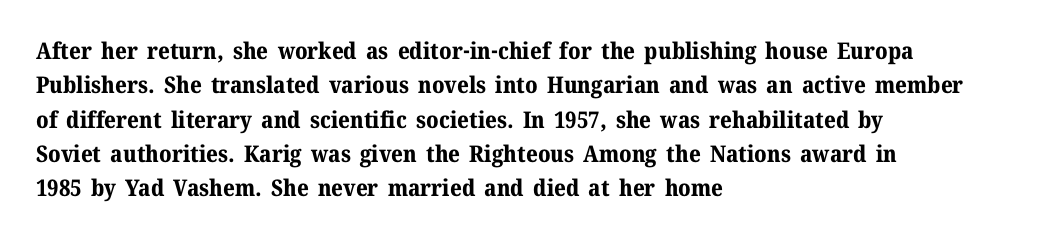
The space directly below the letters is spotless. Interline gaps are of average width in this sample. Ascenders rise straight up at ninety degrees. The rendering anchors every line to the left-hand side. The horizontal fit of the characters is conventional and even. The sample has been set heavy, in full bold.
